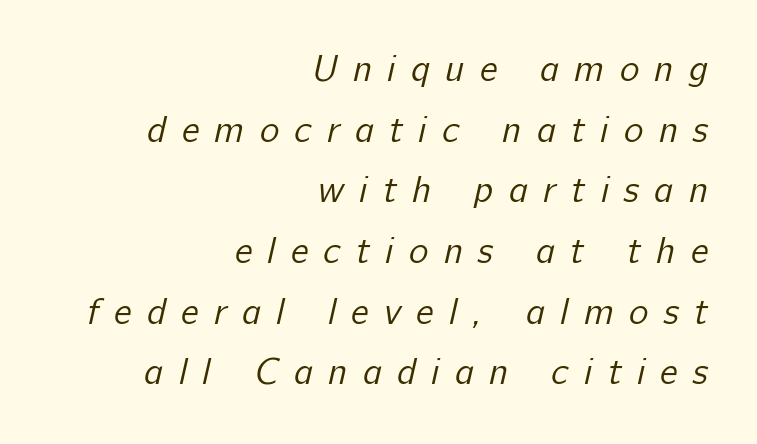
Stroke terminals: plain, sans-serif. This sample is right-justified, so line beginnings fall wherever the words allow. The rendering uses a moderate line-height, typical for paragraphs. Decoration check: the copy has no underline. This is not heavy type; no bold has been used. The gaps between neighbouring characters are conspicuously large.
